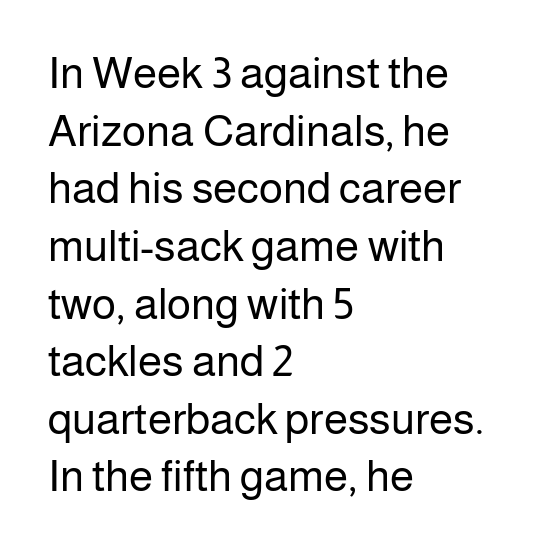
Q: Is the text bold? A: No.
Q: Is the text italic (slanted)? A: No, it is upright.
Q: Is the typeface a serif or a sans-serif typeface? A: Sans-serif.
Q: Is the text underlined? A: No.
Q: How is the paragraph aligned? A: Left-aligned.
Q: Is the spacing between letters normal or unusually wide? A: Normal.
Q: Is the spacing between lines tight, normal or loose? A: Normal.
Q: Width (condensed, normal, or wide)? A: Normal.
Q: Stroke contrast? A: Low.
Q: x-height? A: Medium.
Q: Monospaced? A: No.
